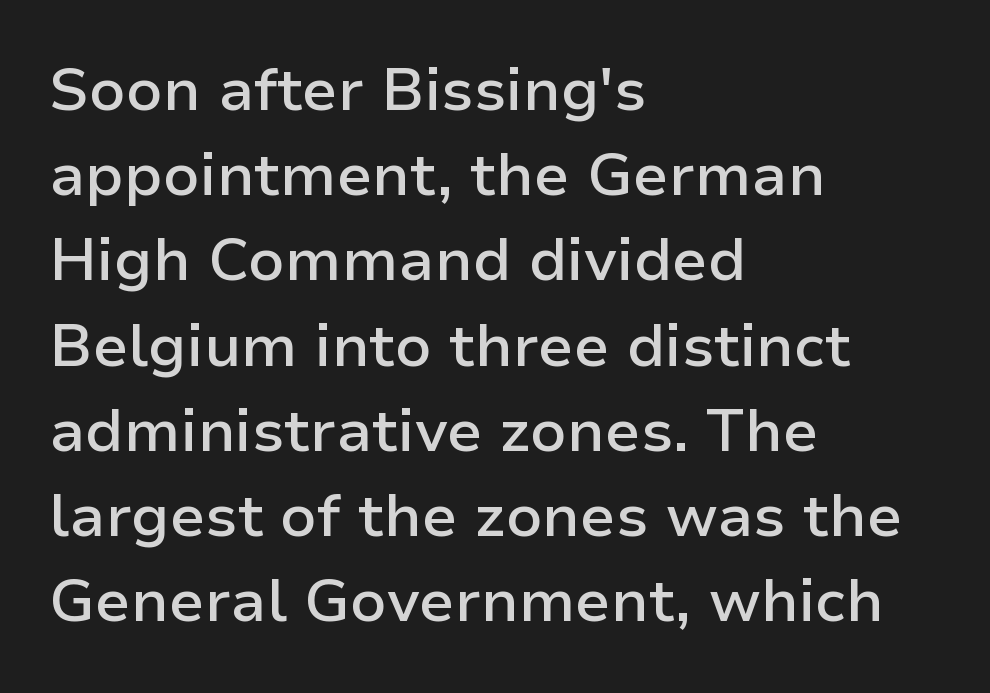
The image shows 60 px semibold sans-serif type, upright; set left-aligned, normal line spacing (1.42x), normal letter spacing, not underlined; low stroke contrast and a medium x-height.
